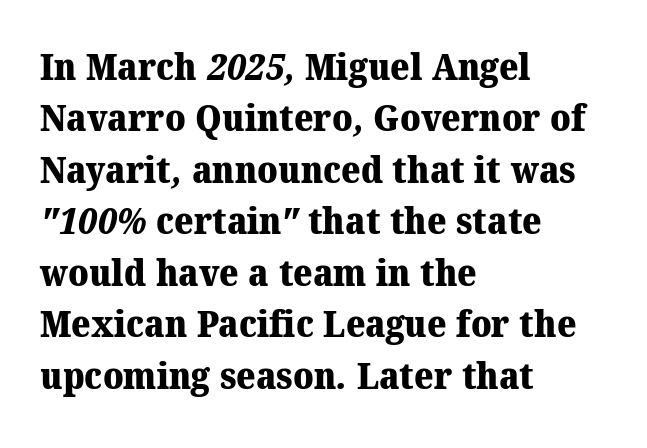
{"serif": "yes", "bold": "yes", "weight": "heavy", "width": "normal", "stroke_contrast": "medium", "x_height": "medium", "monospaced": "no", "underline": "no", "align": "left", "line_spacing": "normal", "line_spacing_ratio": 1.39, "letter_spacing": "normal", "letter_spacing_em": 0.0, "glyph_px": 37}
